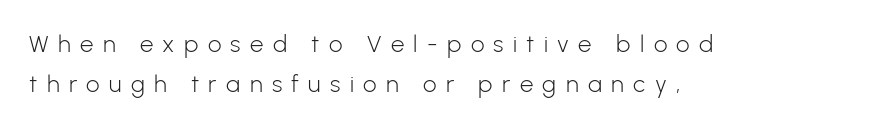
Q: Is the text bold? A: No.
Q: Is the text italic (slanted)? A: No, it is upright.
Q: Is the text underlined? A: No.
Q: How is the paragraph aligned? A: Left-aligned.
Q: Is the spacing between letters normal or unusually wide? A: Unusually wide.
Q: Is the spacing between lines tight, normal or loose? A: Normal.
